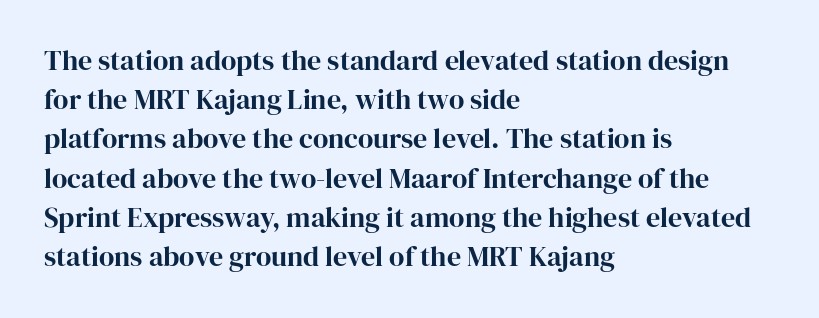
Q: Is the text italic (slanted)? A: No, it is upright.
Q: Is the typeface a serif or a sans-serif typeface? A: Serif.
Q: Is the text underlined? A: No.
Q: How is the paragraph aligned? A: Left-aligned.
Q: Is the spacing between letters normal or unusually wide? A: Normal.
Q: Is the spacing between lines tight, normal or loose? A: Normal.
Q: Width (condensed, normal, or wide)? A: Normal.
Q: Stroke contrast? A: High.
Q: x-height? A: Medium.
Q: Monospaced? A: No.
